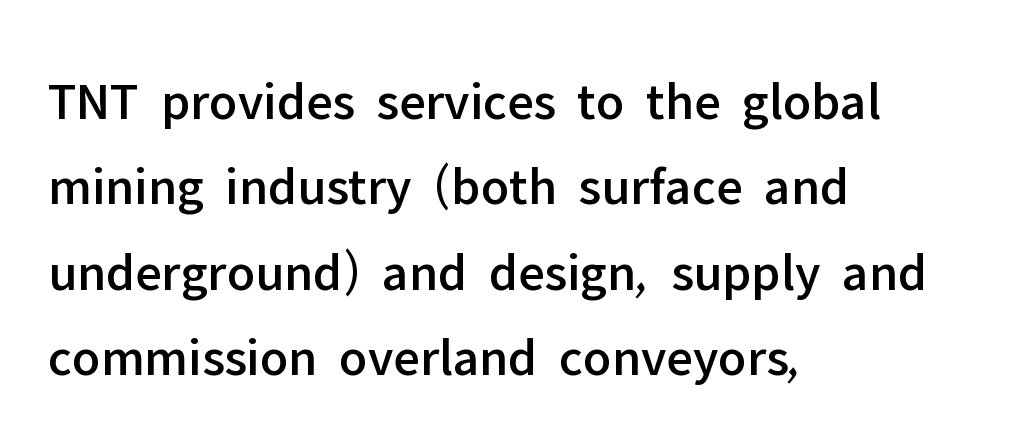
Q: Is the text italic (slanted)? A: No, it is upright.
Q: Is the typeface a serif or a sans-serif typeface? A: Sans-serif.
Q: Is the text underlined? A: No.
Q: How is the paragraph aligned? A: Left-aligned.
Q: Is the spacing between letters normal or unusually wide? A: Normal.
Q: Is the spacing between lines tight, normal or loose? A: Normal.
Q: Width (condensed, normal, or wide)? A: Normal.
Q: Stroke contrast? A: Low.
Q: x-height? A: Medium.
Q: Monospaced? A: No.
